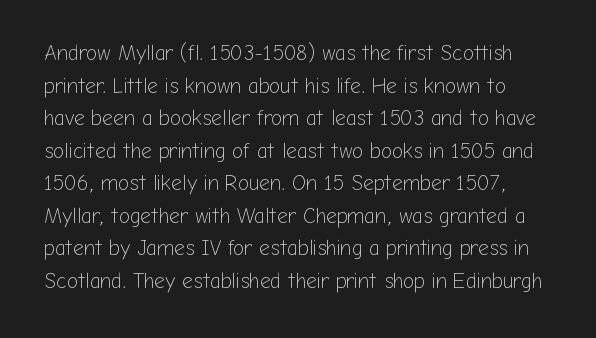
{"italic": "no", "bold": "no", "underline": "no", "line_spacing": "normal", "line_spacing_ratio": 1.55, "letter_spacing": "normal", "letter_spacing_em": 0.0, "glyph_px": 21}
